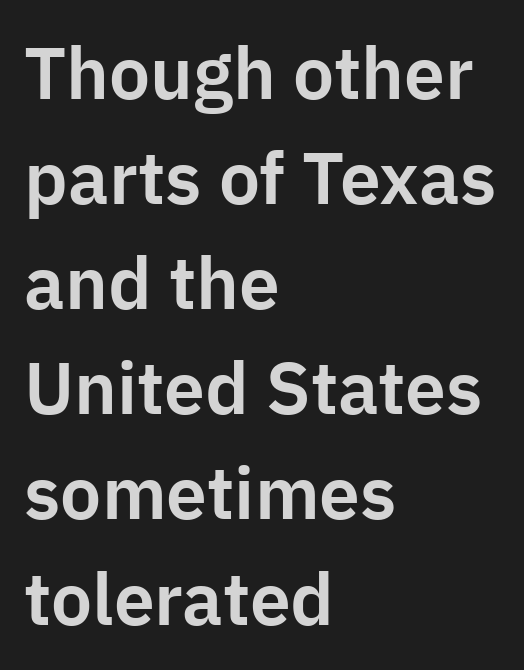
Q: Is the text italic (slanted)? A: No, it is upright.
Q: Is the typeface a serif or a sans-serif typeface? A: Sans-serif.
Q: Is the text underlined? A: No.
Q: How is the paragraph aligned? A: Left-aligned.
Q: Is the spacing between letters normal or unusually wide? A: Normal.
Q: Is the spacing between lines tight, normal or loose? A: Normal.
Q: Width (condensed, normal, or wide)? A: Normal.
Q: Stroke contrast? A: Low.
Q: x-height? A: Medium.
Q: Monospaced? A: No.
